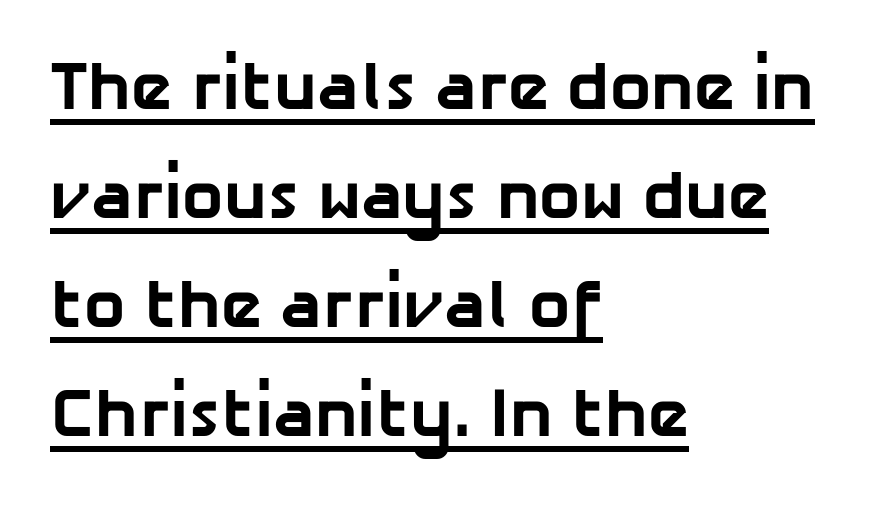
Serif or sans? Sans — the stroke terminals are bare. The string is rendered with underlining switched on. Left-aligned paragraph, ragged on the right. Nobody touched the tracking dial on this one.
